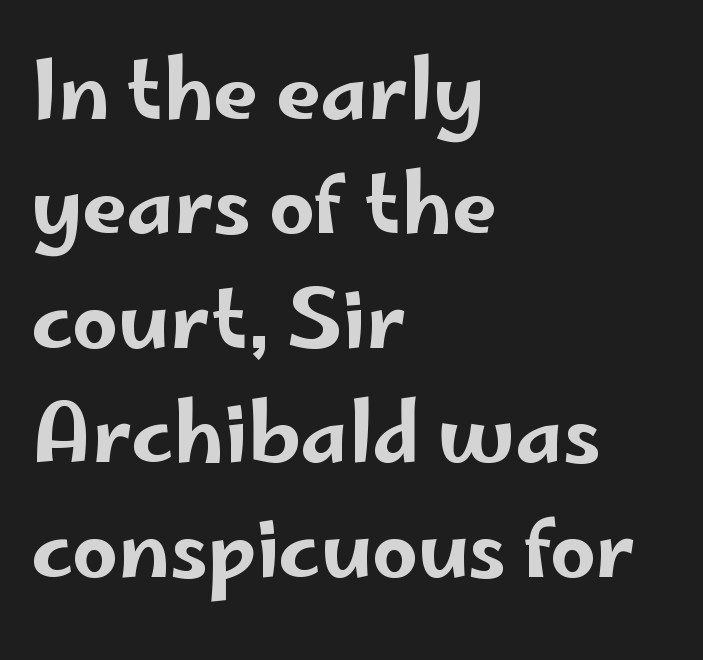
Q: Is the text italic (slanted)? A: No, it is upright.
Q: Is the typeface a serif or a sans-serif typeface? A: Sans-serif.
Q: Is the text underlined? A: No.
Q: How is the paragraph aligned? A: Left-aligned.
Q: Is the spacing between letters normal or unusually wide? A: Normal.
Q: Is the spacing between lines tight, normal or loose? A: Normal.
Q: Width (condensed, normal, or wide)? A: Wide.
Q: Stroke contrast? A: Low.
Q: x-height? A: Small.
Q: Monospaced? A: No.
